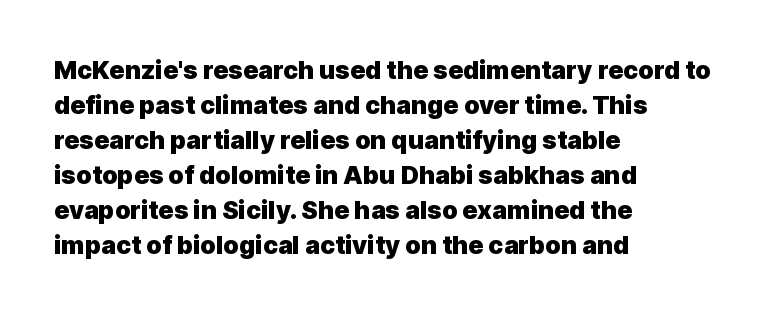
Nope, not italic — everything's standing straight. Regular leading. Teacher's note: observe the even left margin — that is flush-left alignment. The space beneath each line is pristine and unruled. Glyph-to-glyph distance matches everyday printed text.
